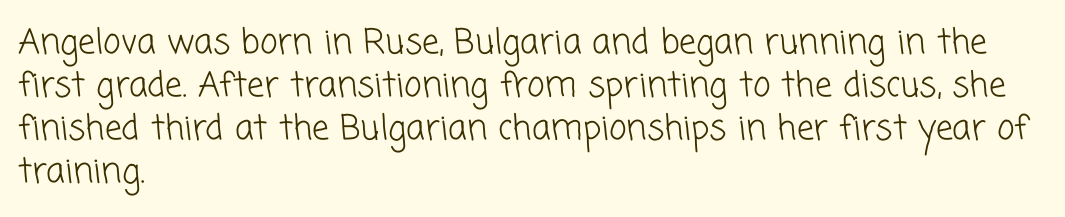
The letterforms sit at book weight or below. You could call the tracking neutral — neither tight nor loose. Short and long lines alike share a common starting point at left. Words float on clear page, feet unadorned. These lines are composed in type without serifs. You could not count columns in this text — the font is proportionally spaced.
